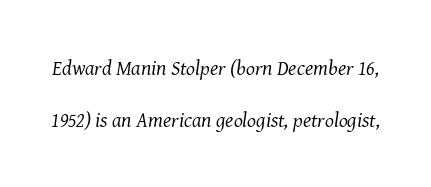
{"italic": "yes", "lean": "right", "slant_degrees": 8, "bold": "no", "underline": "no", "line_spacing": "loose", "line_spacing_ratio": 2.49, "letter_spacing": "normal", "letter_spacing_em": 0.0, "glyph_px": 21}
